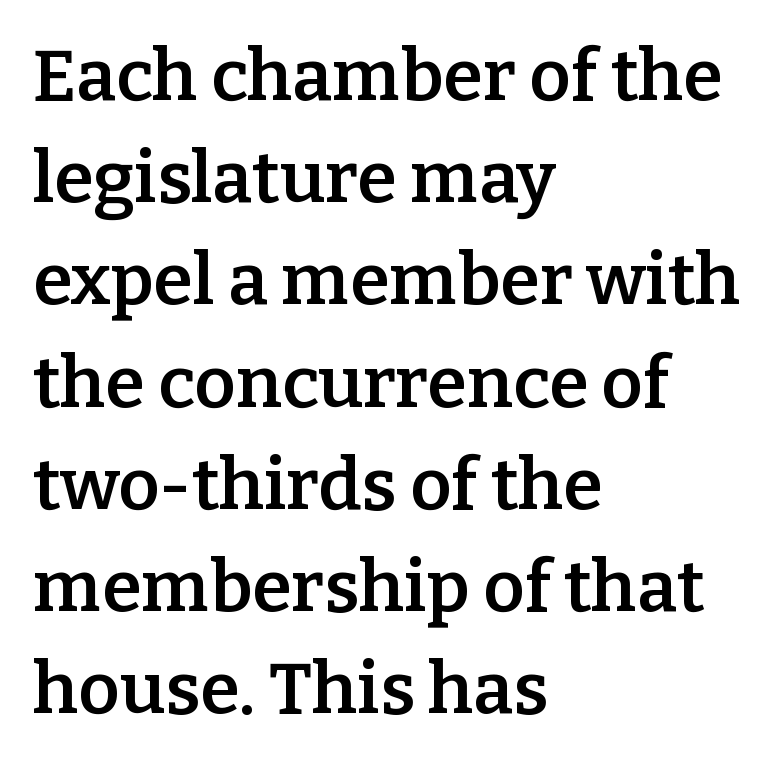
The image shows 72 px semibold serif type, upright; set left-aligned, normal line spacing (1.42x), normal letter spacing, not underlined; low stroke contrast and a medium x-height.
